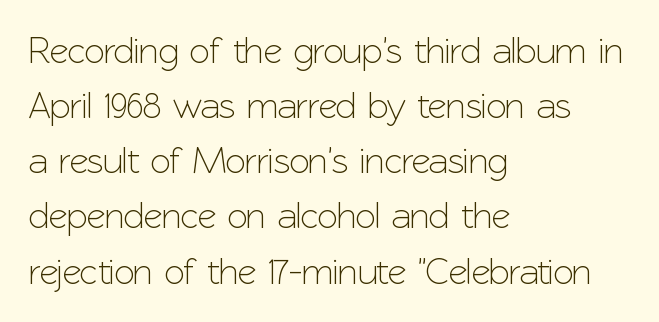
It's the straight-up-and-down kind of type. Interline gaps are of average width in this sample. Descenders hang freely into open space. In terms of letterform style, serifs are entirely absent.
